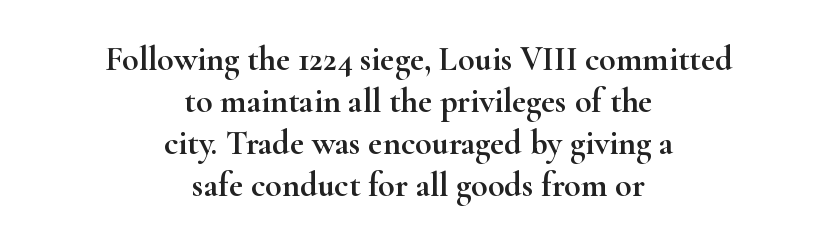
Q: Is the text italic (slanted)? A: No, it is upright.
Q: Is the typeface a serif or a sans-serif typeface? A: Serif.
Q: Is the text underlined? A: No.
Q: How is the paragraph aligned? A: Centered.
Q: Is the spacing between letters normal or unusually wide? A: Normal.
Q: Width (condensed, normal, or wide)? A: Wide.
Q: Stroke contrast? A: High.
Q: x-height? A: Small.
Q: Monospaced? A: No.
